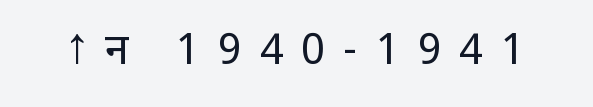
The rendering inserts visible extra space after every character. Heaviness? Minimal to ordinary, like unemphasized prose. Is there any slant? The stems are plumb. The letters carry no serifs — their stems end cleanly without finishing strokes. Plain, unruled lines of type. You could not count columns in this text — the font is proportionally spaced.
